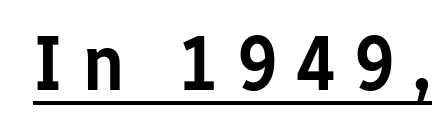
Looks like regular typesetting: each glyph gets only the width it needs. Vertical strokes here are truly vertical. The face used here appears with an underline applied. Tracking here is generous; glyphs stand well apart from one another. The face used here is a sans, in the tradition of grotesques and geometrics. Weight: semibold (demi).
